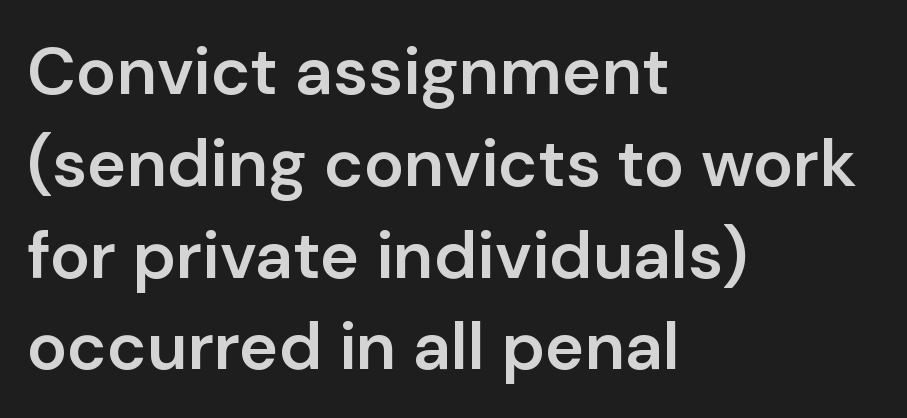
The image shows 67 px semibold sans-serif type, upright; set left-aligned, normal line spacing (1.37x), normal letter spacing, not underlined; low stroke contrast and a medium x-height.
